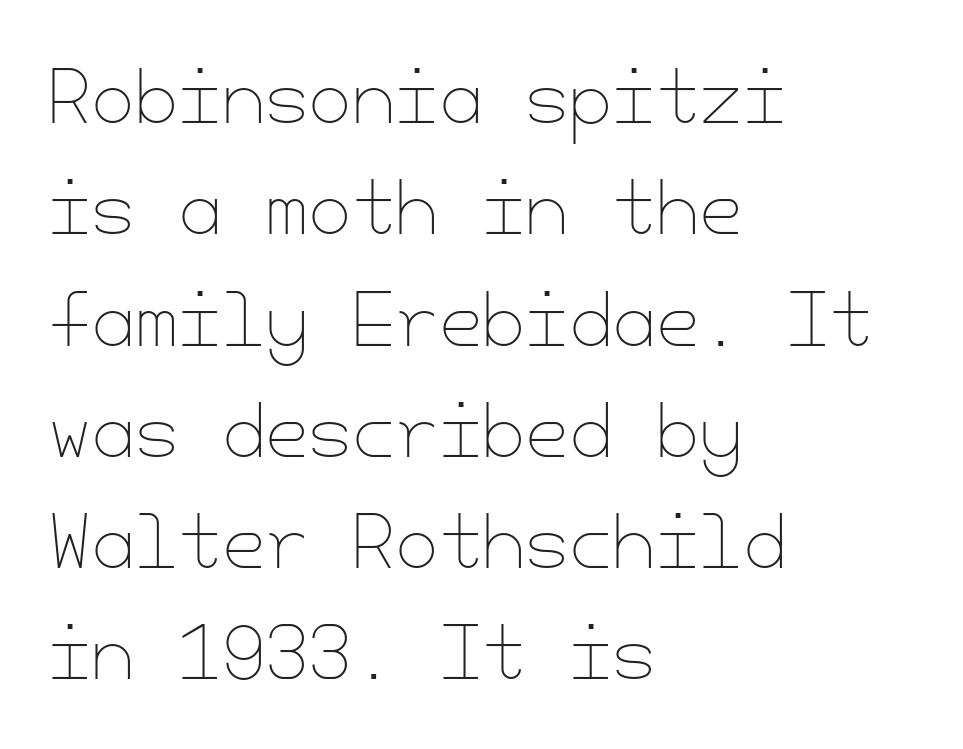
The image shows 70 px thin type, upright; set left-aligned, normal line spacing (1.59x), normal letter spacing, not underlined; low stroke contrast and a small x-height.
